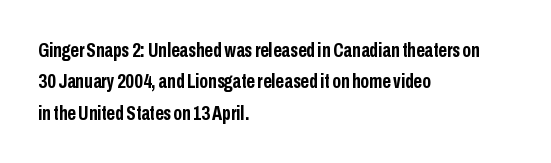
{"italic": "no", "bold": "yes", "underline": "no", "align": "left", "line_spacing": "normal", "line_spacing_ratio": 1.49, "letter_spacing": "normal", "letter_spacing_em": 0.0, "glyph_px": 21}
